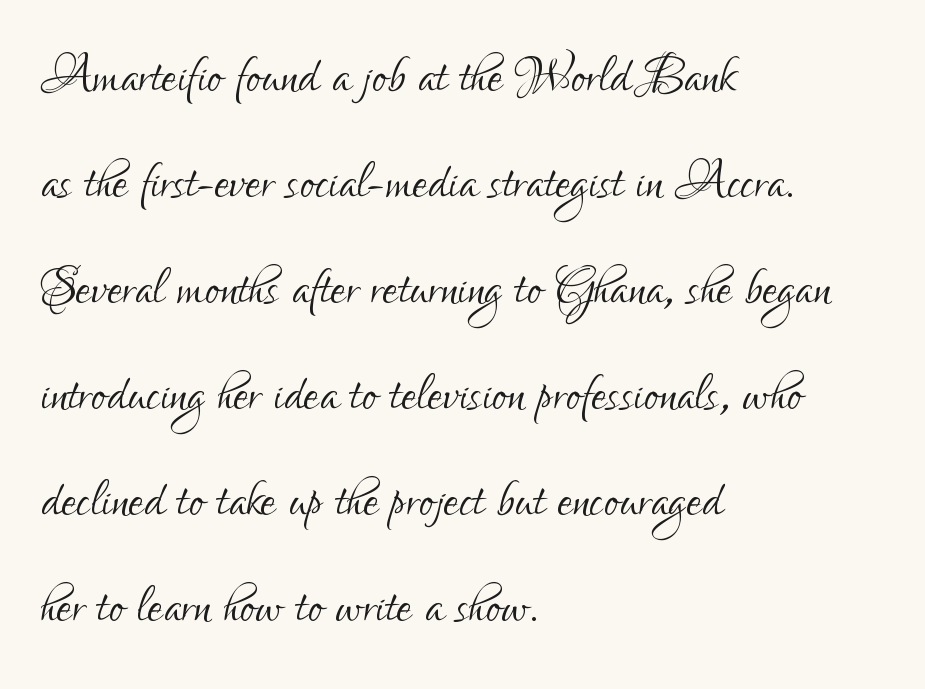
The image shows 68 px light, condensed sans-serif type; set left-aligned, normal line spacing (1.56x), normal letter spacing, not underlined; low stroke contrast and a small x-height.
